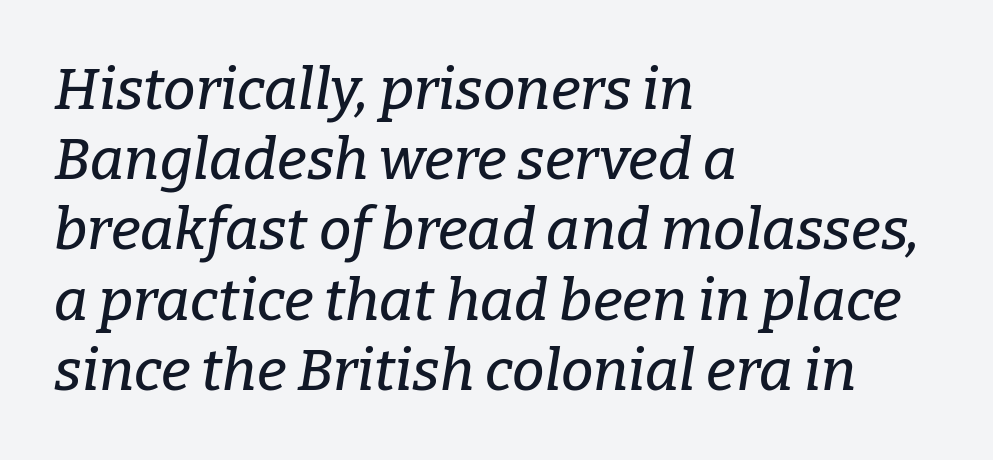
The image shows 58 px serif type, italic (leaning right); set left-aligned, line spacing 1.21x, normal letter spacing, not underlined; low stroke contrast and a medium x-height.
